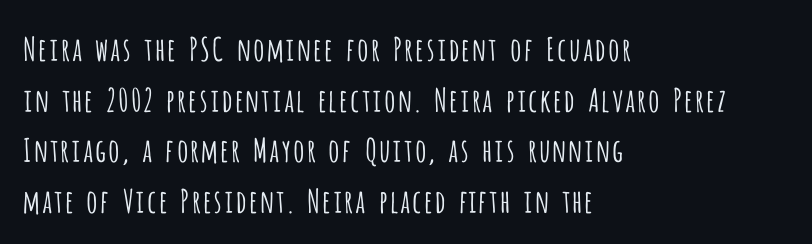
{"serif": "no", "italic": "no", "bold": "no", "weight": "light", "width": "condensed", "stroke_contrast": "low", "x_height": "large", "monospaced": "no", "underline": "no", "align": "left", "line_spacing": "normal", "line_spacing_ratio": 1.58, "letter_spacing": "normal", "letter_spacing_em": 0.0, "glyph_px": 32}
